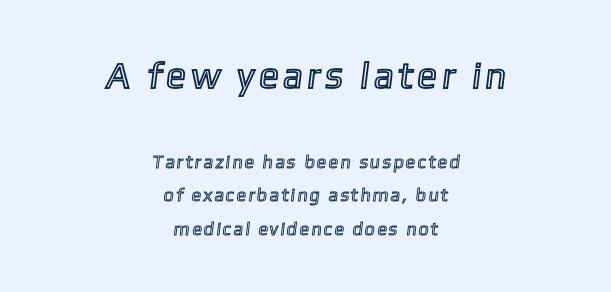
{"width": "normal", "x_height": "medium", "monospaced": "no", "underline": "no", "align": "center", "line_spacing_ratio": 1.85, "larger_block": "first", "size_ratio": 2.06, "glyph_px": 37}
